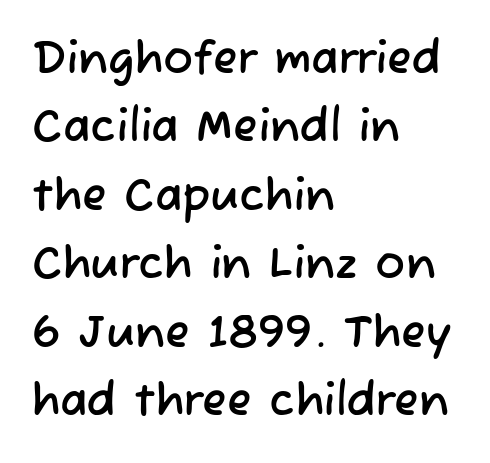
{"serif": "no", "width": "normal", "stroke_contrast": "low", "x_height": "medium", "monospaced": "no", "underline": "no", "align": "left", "line_spacing": "normal", "line_spacing_ratio": 1.52, "letter_spacing": "normal", "letter_spacing_em": 0.0, "glyph_px": 45}
